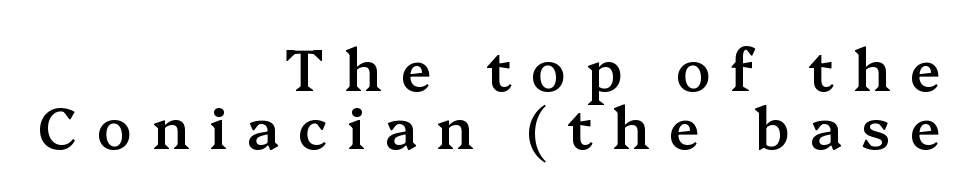
The image shows 57 px semibold serif type, upright; set right-aligned, tight line spacing (1.01x), unusually wide letter spacing (+0.34 em), not underlined; medium stroke contrast and a medium x-height.
